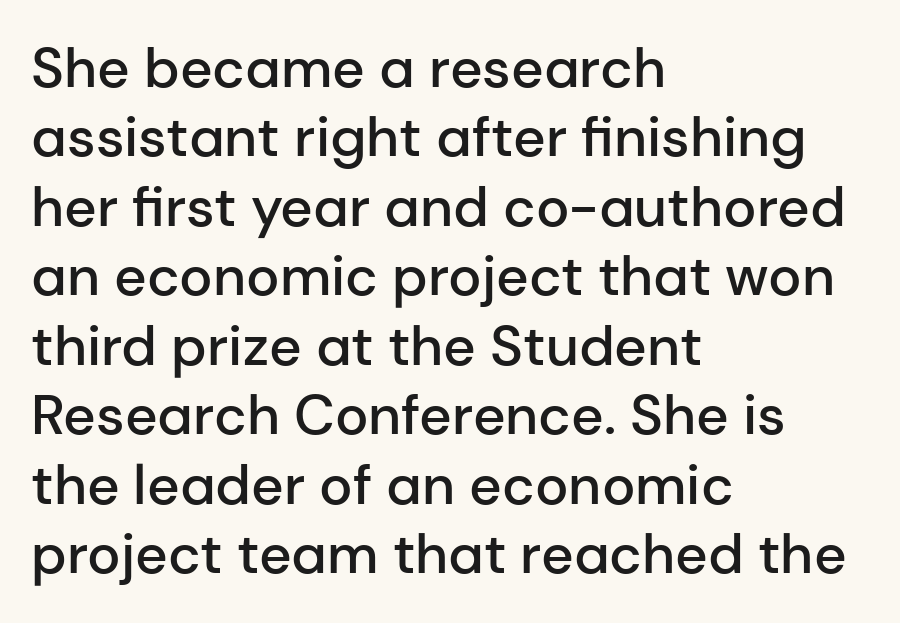
Typesetter's note: demi weight, one step under bold. A classic flush-left, rag-right setting is used for this passage. The specimen omits any rule beneath the text block's lines. Check where the strokes stop: nothing finishes them off — pure sans.
